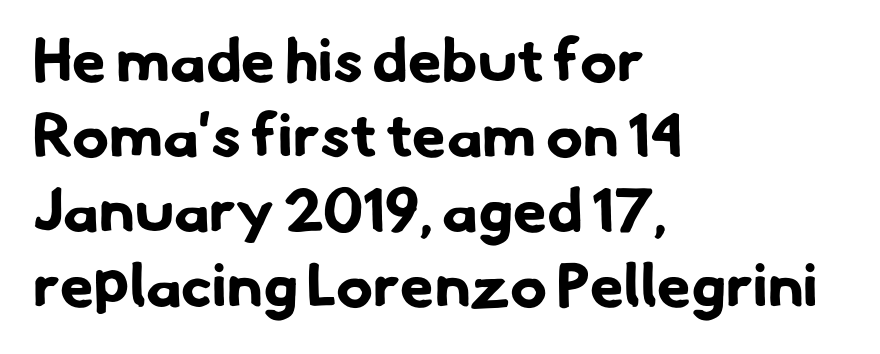
Horizontally, the lines are justified to the leading edge only. The rendering keeps characters at their native spacing. Rule under the text: the space is simply empty. Stroke terminals: plain, sans-serif.
